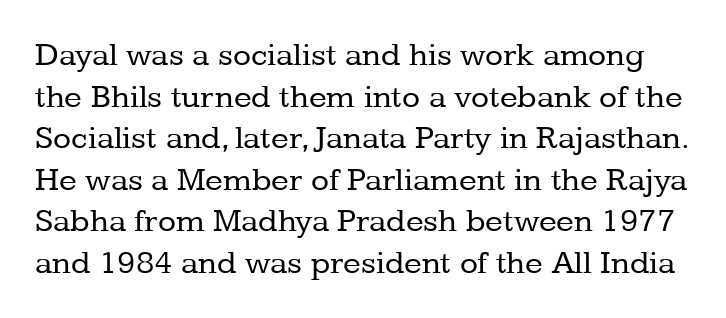
The image shows 33 px regular-weight serif type, upright; set normal line spacing (1.26x), normal letter spacing, not underlined; low stroke contrast and a medium x-height.
